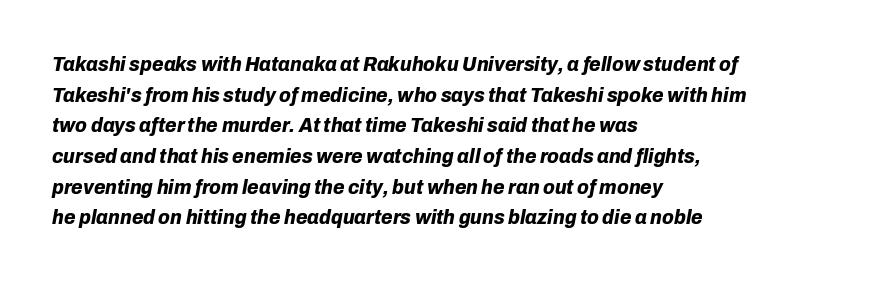
Slant detected: the letters are inclined. Quick note: interline space is typical. The passage is arranged the way most books set body copy — flush left. The baseline area is clear. Caption: bold face, heavy strokes.
